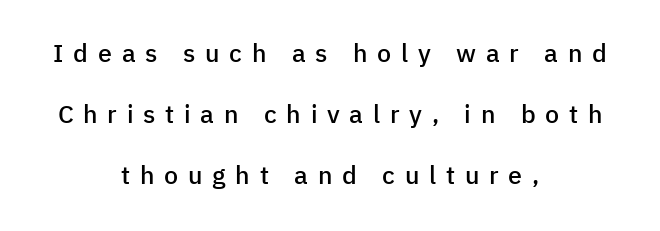
Strokes here are thickened, but only to semibold level. If you measured baseline to baseline, you'd find a long distance. Someone cranked the tracking dial way up on this one. If you folded the block vertically in half, each line would mirror itself in length. The letters stand straight up with perfectly vertical stems.
